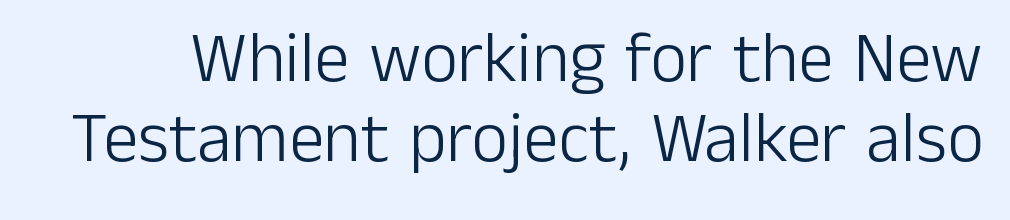
Weight: regular or lighter. Standard letterfit; no display-style spreading of the glyphs. Serif or sans? Sans — the stroke terminals are bare. Note the varied advance widths — an 'i' is clearly narrower than an 'm'. Notice how the stems are strictly vertical — no italics here. Does the leading feel generous? Not at all — it's pinched.
